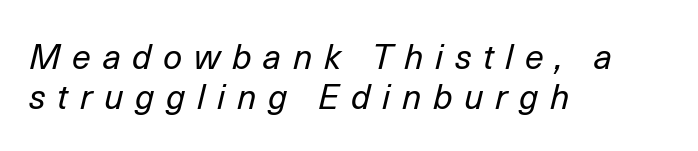
Q: Is the text bold? A: No.
Q: Is the text italic (slanted)? A: Yes, it leans right by about 14 degrees.
Q: Is the text underlined? A: No.
Q: How is the paragraph aligned? A: Left-aligned.
Q: Is the spacing between letters normal or unusually wide? A: Unusually wide.
Q: Width (condensed, normal, or wide)? A: Normal.
Q: Stroke contrast? A: Low.
Q: x-height? A: Medium.
Q: Monospaced? A: No.
